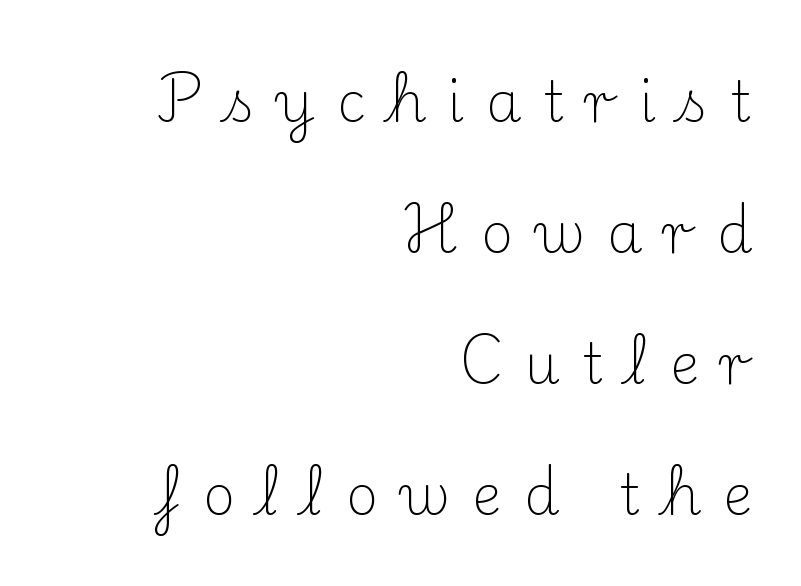
{"serif": "yes", "italic": "no", "bold": "no", "weight": "light", "width": "normal", "stroke_contrast": "medium", "x_height": "small", "monospaced": "no", "underline": "no", "align": "right", "line_spacing": "loose", "line_spacing_ratio": 2.34, "letter_spacing": "wide", "letter_spacing_em": 0.39, "glyph_px": 56}
